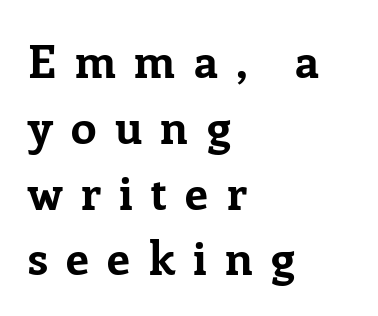
Notice how the stems are strictly vertical — no italics here. The letters advance in unequal steps, a hallmark of proportional type. The rendering uses a bold face; every stroke is thick and dark. The passage shown stacks its lines at a standard gap. Loose tracking; the words dissolve into strings of separated letters. The area under the type is left untouched.
